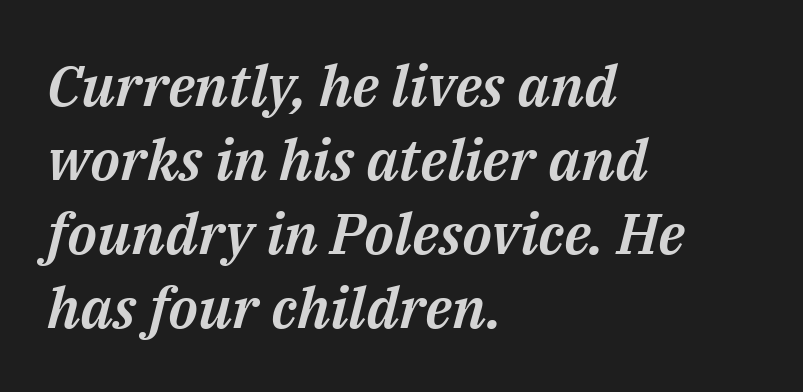
Q: Is the text italic (slanted)? A: Yes, it leans right by about 14 degrees.
Q: Is the text underlined? A: No.
Q: How is the paragraph aligned? A: Left-aligned.
Q: Is the spacing between letters normal or unusually wide? A: Normal.
Q: Is the spacing between lines tight, normal or loose? A: Normal.
Q: Width (condensed, normal, or wide)? A: Normal.
Q: Stroke contrast? A: Medium.
Q: x-height? A: Medium.
Q: Monospaced? A: No.
